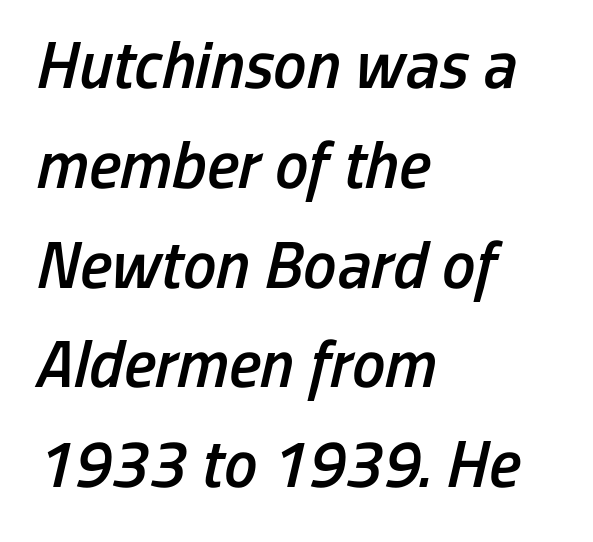
{"italic": "yes", "lean": "right", "slant_degrees": 13, "bold": "semi", "weight": "semibold", "width": "condensed", "stroke_contrast": "low", "x_height": "medium", "monospaced": "no", "underline": "no", "align": "left", "line_spacing": "normal", "line_spacing_ratio": 1.49, "letter_spacing": "normal", "letter_spacing_em": 0.0, "glyph_px": 67}
